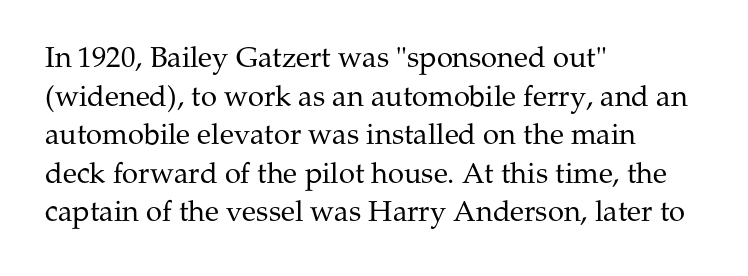
Q: Is the text bold? A: No.
Q: Is the text italic (slanted)? A: No, it is upright.
Q: Is the typeface a serif or a sans-serif typeface? A: Serif.
Q: Is the text underlined? A: No.
Q: How is the paragraph aligned? A: Left-aligned.
Q: Is the spacing between letters normal or unusually wide? A: Normal.
Q: Is the spacing between lines tight, normal or loose? A: Normal.
Q: Width (condensed, normal, or wide)? A: Normal.
Q: Stroke contrast? A: Medium.
Q: x-height? A: Medium.
Q: Monospaced? A: No.
